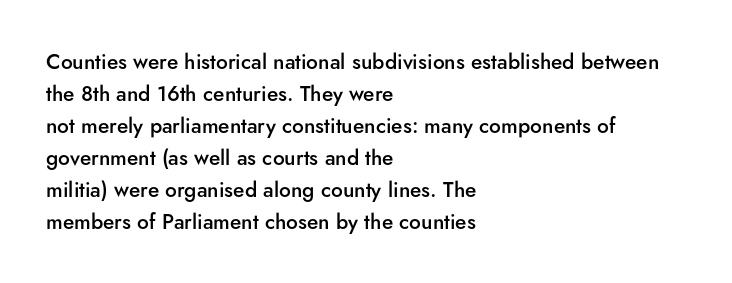
No word sits above an underline. This sample is left-justified, so line endings fall wherever the words run out. Honestly, the row spacing looks completely unremarkable. Students, this is semibold: more ink than regular, less than bold.
